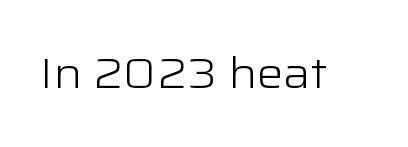
{"serif": "no", "italic": "no", "bold": "no", "weight": "light", "width": "wide", "stroke_contrast": "low", "x_height": "medium", "monospaced": "no", "underline": "no", "letter_spacing": "normal", "letter_spacing_em": 0.0, "glyph_px": 42}
